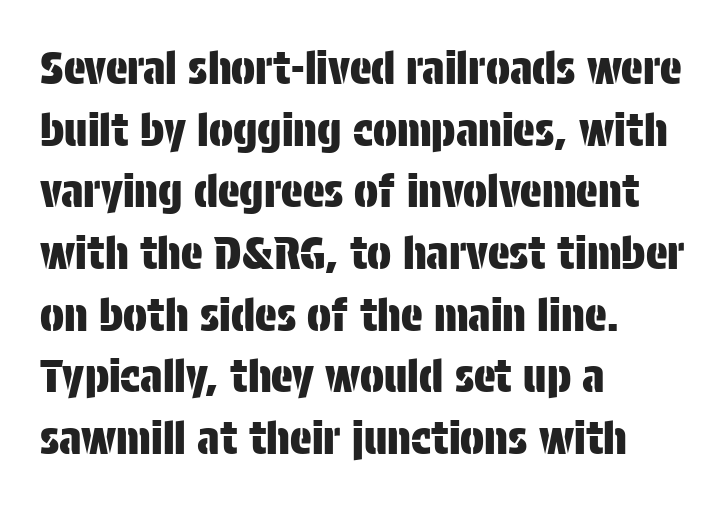
{"serif": "no", "italic": "no", "width": "condensed", "stroke_contrast": "low", "x_height": "large", "monospaced": "no", "underline": "no", "align": "left", "line_spacing": "normal", "line_spacing_ratio": 1.37, "letter_spacing": "normal", "letter_spacing_em": 0.0, "glyph_px": 45}
